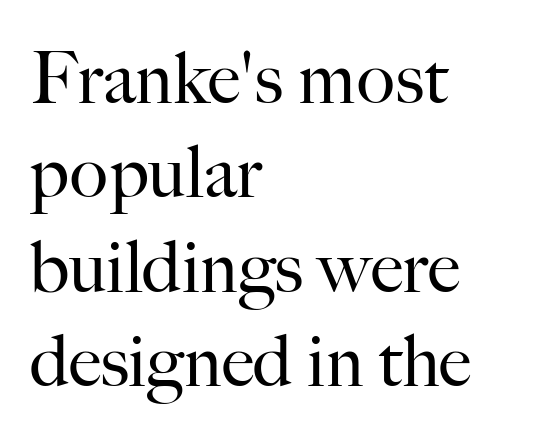
The characters display serif detailing at their extremities. You could not count columns in this text — the font is proportionally spaced. The gap between lines stays unmarked. This sample uses an upright cut, with every glyph sitting square on the baseline.
